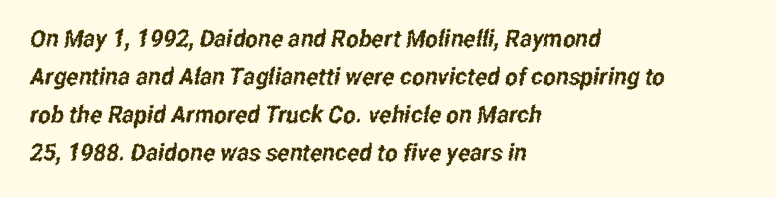
{"underline": "no", "align": "left", "line_spacing": "normal", "line_spacing_ratio": 1.59, "letter_spacing": "normal", "letter_spacing_em": 0.0, "glyph_px": 24}
